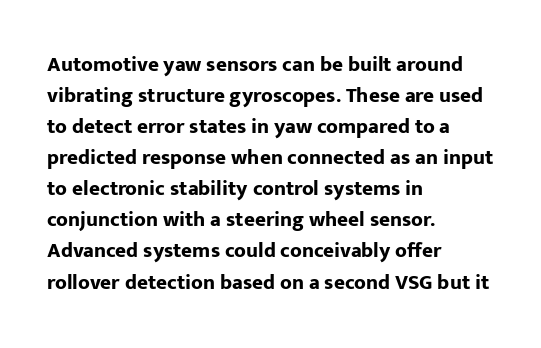
{"italic": "no", "bold": "yes", "underline": "no", "align": "left", "line_spacing": "normal", "line_spacing_ratio": 1.48, "letter_spacing": "normal", "letter_spacing_em": 0.0, "glyph_px": 21}
